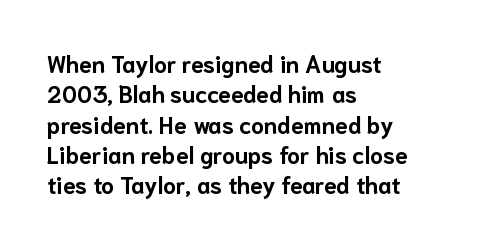
{"italic": "no", "bold": "yes", "underline": "no", "align": "left", "line_spacing": "normal", "line_spacing_ratio": 1.32, "letter_spacing": "normal", "letter_spacing_em": 0.0, "glyph_px": 23}
